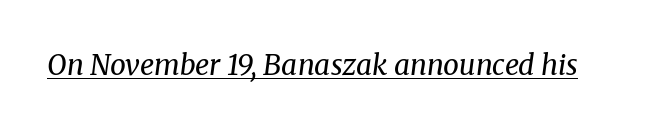
The image shows 28 px regular-weight serif type, italic (leaning right); set normal letter spacing, underlined; medium stroke contrast and a medium x-height.
